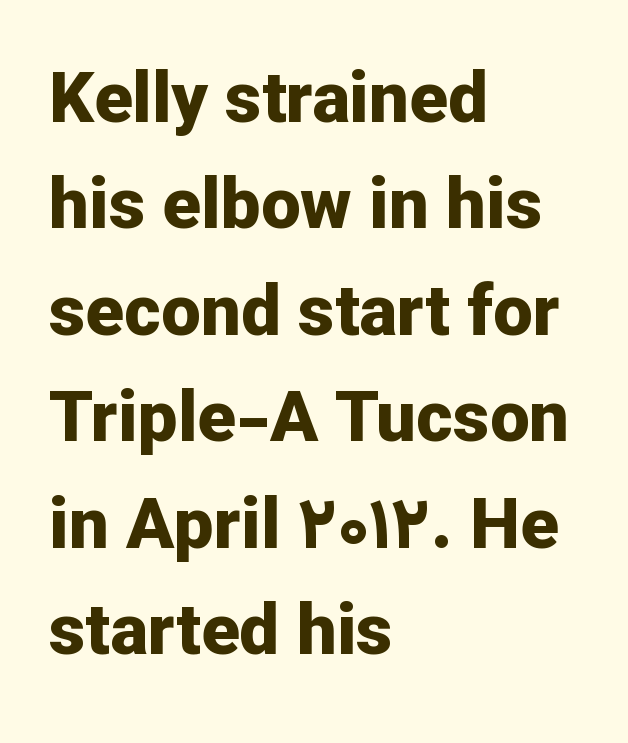
{"serif": "no", "italic": "no", "bold": "yes", "weight": "bold", "width": "normal", "stroke_contrast": "low", "x_height": "medium", "monospaced": "no", "underline": "no", "align": "left", "line_spacing": "normal", "line_spacing_ratio": 1.5, "letter_spacing": "normal", "letter_spacing_em": 0.0, "glyph_px": 71}
